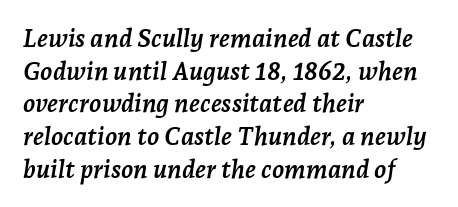
Each line starts at the same left margin while the right side varies. Glance below the letters and you will spot only blank space. Would a proofreader flag this as italicized? Yes. Glyph-to-glyph distance matches everyday printed text.
